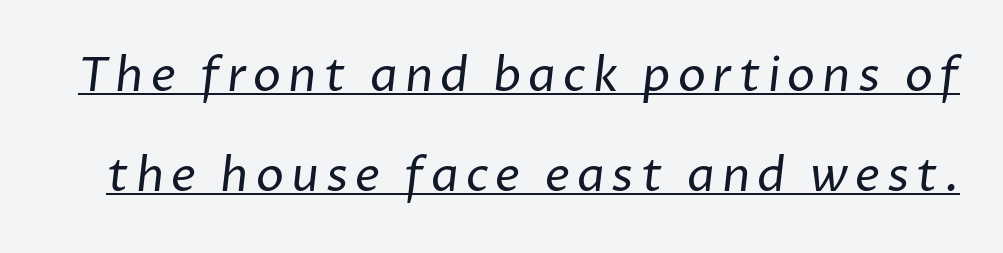
{"serif": "no", "bold": "no", "weight": "regular", "width": "normal", "stroke_contrast": "low", "x_height": "medium", "monospaced": "no", "underline": "yes", "line_spacing": "loose", "line_spacing_ratio": 2.12, "glyph_px": 47}
